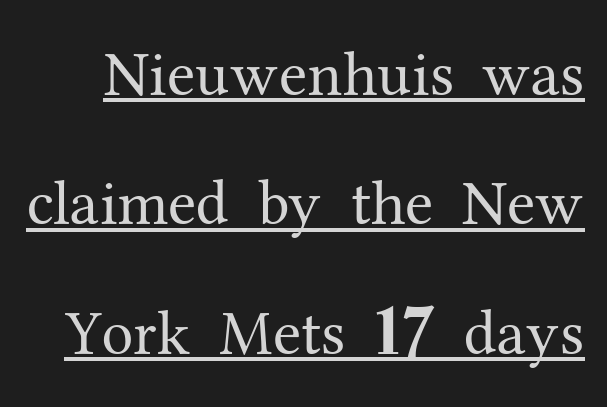
Q: Is the text bold? A: No.
Q: Is the text italic (slanted)? A: No, it is upright.
Q: Is the typeface a serif or a sans-serif typeface? A: Serif.
Q: Is the text underlined? A: Yes.
Q: Is the spacing between letters normal or unusually wide? A: Normal.
Q: Is the spacing between lines tight, normal or loose? A: Loose.
Q: Width (condensed, normal, or wide)? A: Normal.
Q: Stroke contrast? A: Medium.
Q: x-height? A: Medium.
Q: Monospaced? A: No.
